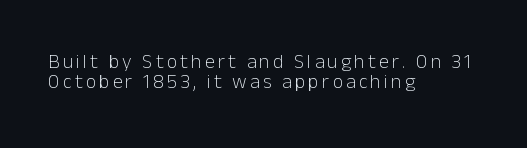
Clear beneath every line of the passage. A classic flush-left, rag-right setting is used for this passage. This sample trades vertical openness for compactness between lines. A quiet, ordinary-to-light weight characterises the typeface.
